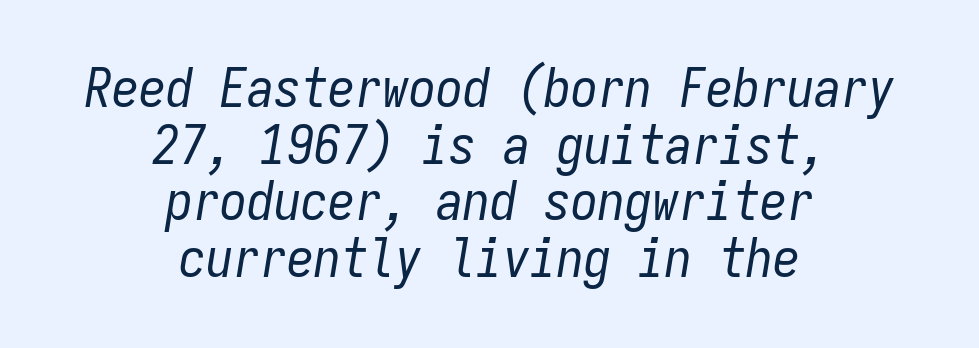
The image shows 54 px regular-weight, condensed type, italic (leaning right), monospaced; set centered, tight line spacing (1.05x), normal letter spacing, not underlined; low stroke contrast and a medium x-height.
